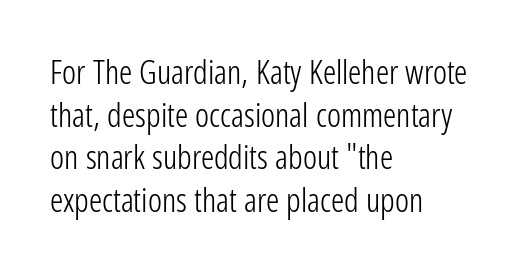
Spacing between characters is what you'd get straight out of the box. Serif or sans? Sans — the stroke terminals are bare. Is there any slant? The stems are plumb. Horizontally, the lines are justified to the leading edge only.
